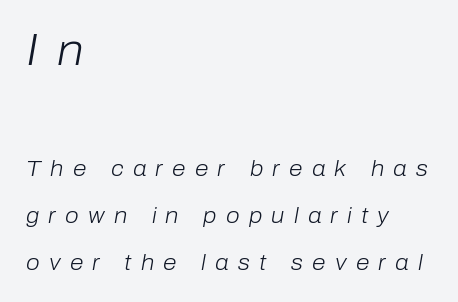
Q: Is the text bold? A: No.
Q: Is the text italic (slanted)? A: Yes, it leans right by about 10 degrees.
Q: Is the text underlined? A: No.
Q: How is the paragraph aligned? A: Left-aligned.
Q: Is the spacing between letters normal or unusually wide? A: Unusually wide.
Q: Is the spacing between lines tight, normal or loose? A: Loose.
Q: Which block of text is set in a larger size, the first (top) or the second (bottom)? A: The first (top) one.
Q: Width (condensed, normal, or wide)? A: Normal.
Q: Stroke contrast? A: Low.
Q: x-height? A: Medium.
Q: Monospaced? A: No.
